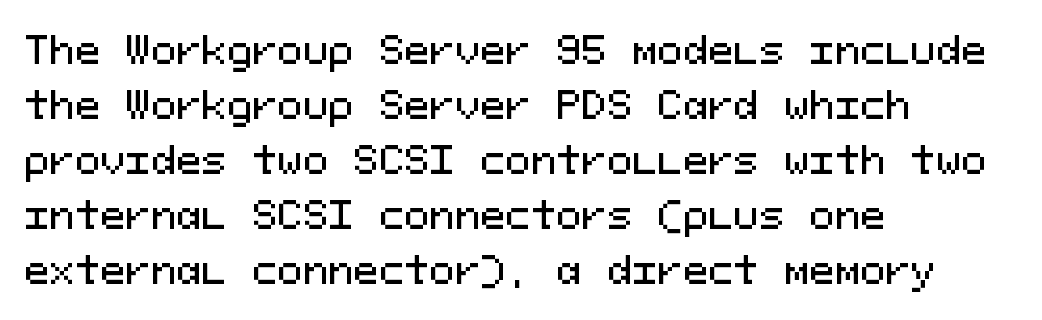
The image shows 38 px sans-serif type, upright, monospaced; set left-aligned, normal line spacing (1.45x), normal letter spacing, not underlined; medium stroke contrast and a medium x-height.
